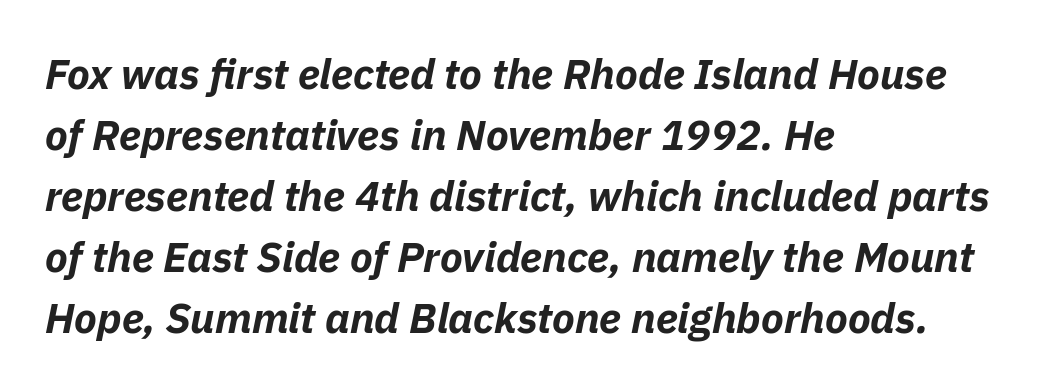
{"italic": "yes", "lean": "right", "slant_degrees": 11, "bold": "yes", "weight": "bold", "width": "normal", "stroke_contrast": "low", "x_height": "medium", "monospaced": "no", "underline": "no", "align": "left", "line_spacing": "normal", "line_spacing_ratio": 1.45, "letter_spacing": "normal", "letter_spacing_em": 0.0, "glyph_px": 42}
